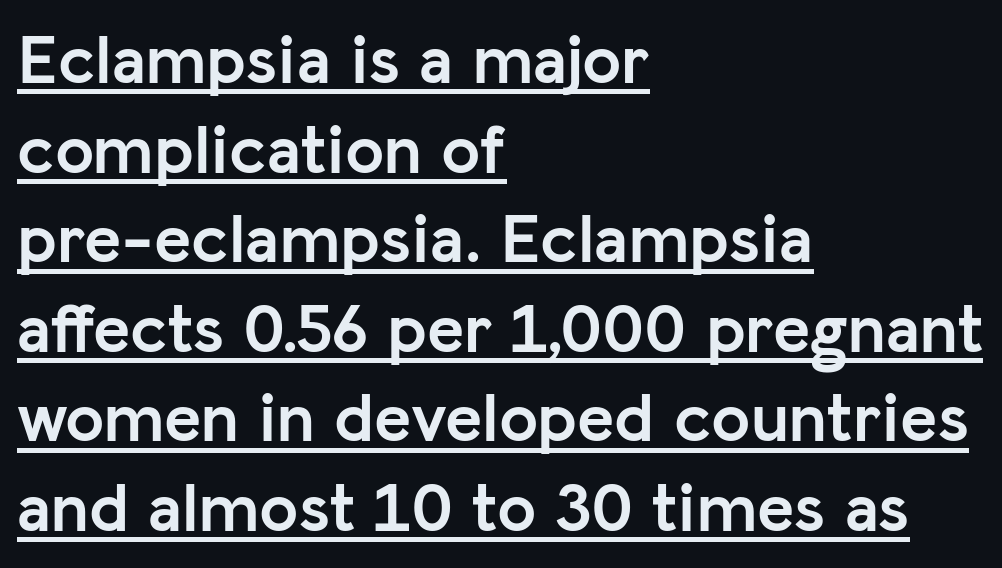
Q: Is the text bold? A: Yes.
Q: Is the text italic (slanted)? A: No, it is upright.
Q: Is the typeface a serif or a sans-serif typeface? A: Sans-serif.
Q: Is the text underlined? A: Yes.
Q: How is the paragraph aligned? A: Left-aligned.
Q: Is the spacing between letters normal or unusually wide? A: Normal.
Q: Is the spacing between lines tight, normal or loose? A: Normal.
Q: Width (condensed, normal, or wide)? A: Normal.
Q: Stroke contrast? A: Low.
Q: x-height? A: Medium.
Q: Monospaced? A: No.
